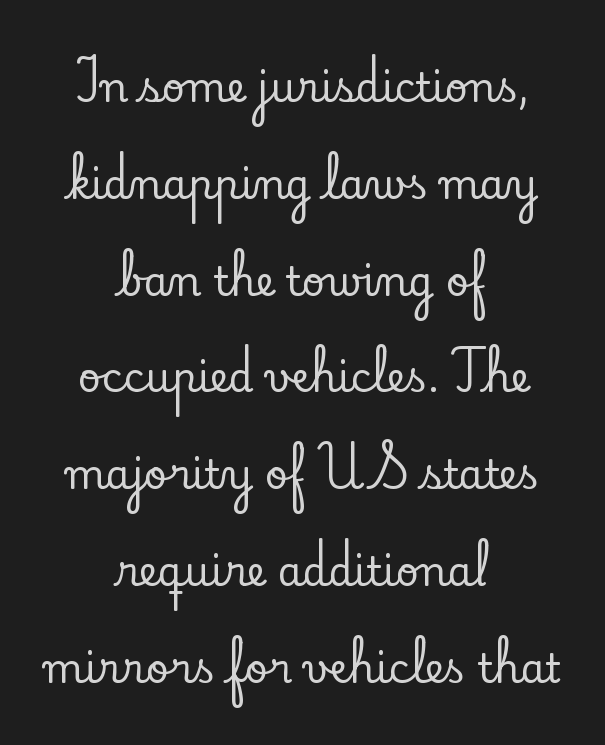
The letters stand straight up with perfectly vertical stems. The tracking reads as untouched default to a designer's eye. Each row of text sits above clean, open space. You could not count columns in this text — the font is proportionally spaced. Leading: increased. Compared with a flush-left layout, this one balances lines on the center instead.
